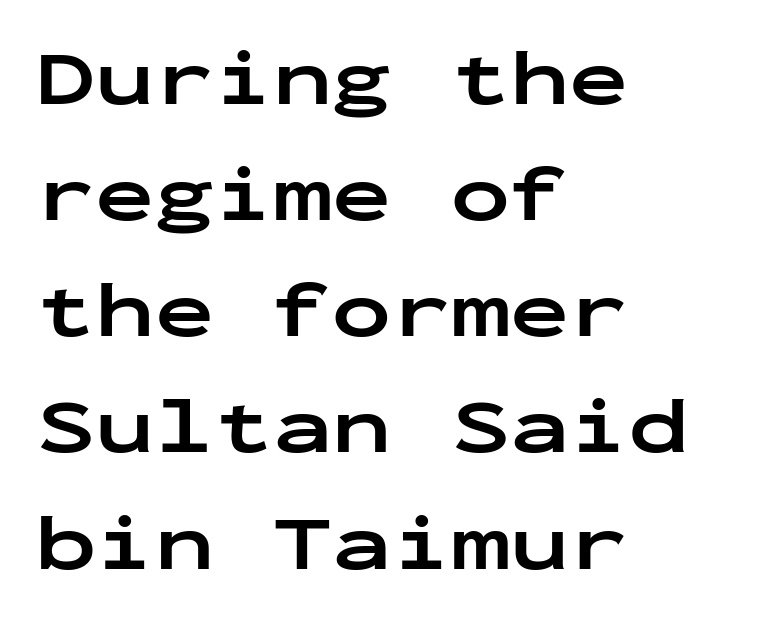
These lines stack with their left ends in a neat column. Rows of type keep a routine distance in the vertical direction. Each glyph is drawn with heavy, bold strokes. This sample uses a sans-serif face.
